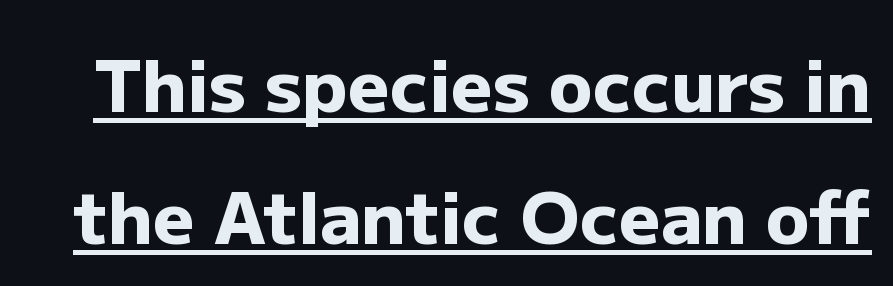
The image shows 72 px heavy sans-serif type, upright; set line spacing 1.83x, normal letter spacing, underlined; low stroke contrast and a medium x-height.
